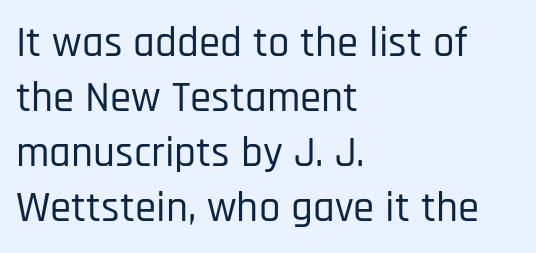
Q: Is the text italic (slanted)? A: No, it is upright.
Q: Is the typeface a serif or a sans-serif typeface? A: Sans-serif.
Q: Is the text underlined? A: No.
Q: How is the paragraph aligned? A: Left-aligned.
Q: Is the spacing between letters normal or unusually wide? A: Normal.
Q: Is the spacing between lines tight, normal or loose? A: Normal.
Q: Width (condensed, normal, or wide)? A: Condensed.
Q: Stroke contrast? A: Low.
Q: x-height? A: Large.
Q: Monospaced? A: No.
